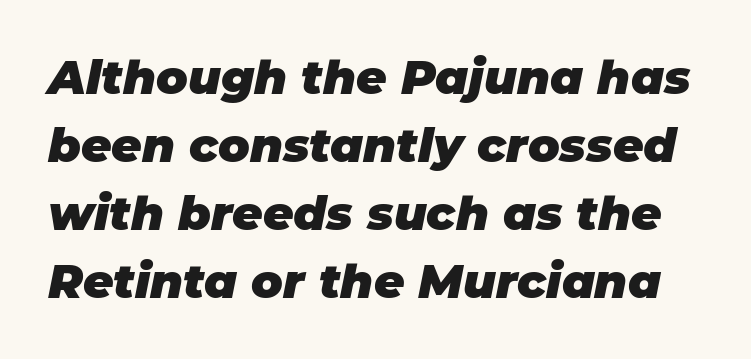
{"italic": "yes", "lean": "right", "slant_degrees": 11, "bold": "yes", "weight": "heavy", "width": "normal", "stroke_contrast": "low", "x_height": "large", "monospaced": "no", "underline": "no", "line_spacing": "normal", "line_spacing_ratio": 1.45, "letter_spacing": "normal", "letter_spacing_em": 0.0, "glyph_px": 47}
